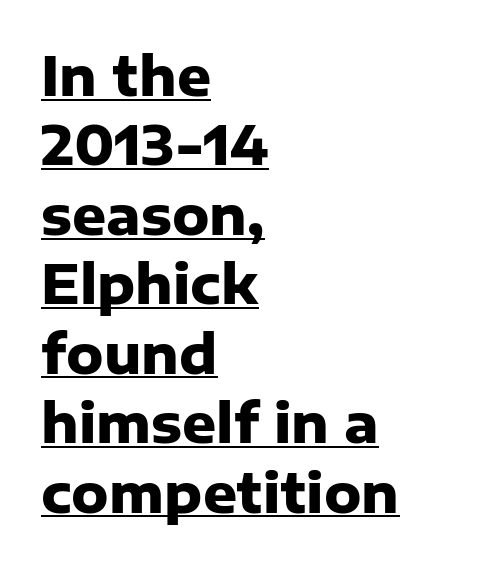
Q: Is the text bold? A: Yes.
Q: Is the text italic (slanted)? A: No, it is upright.
Q: Is the typeface a serif or a sans-serif typeface? A: Sans-serif.
Q: Is the text underlined? A: Yes.
Q: How is the paragraph aligned? A: Left-aligned.
Q: Is the spacing between letters normal or unusually wide? A: Normal.
Q: Is the spacing between lines tight, normal or loose? A: Normal.
Q: Width (condensed, normal, or wide)? A: Normal.
Q: Stroke contrast? A: Low.
Q: x-height? A: Medium.
Q: Monospaced? A: No.
